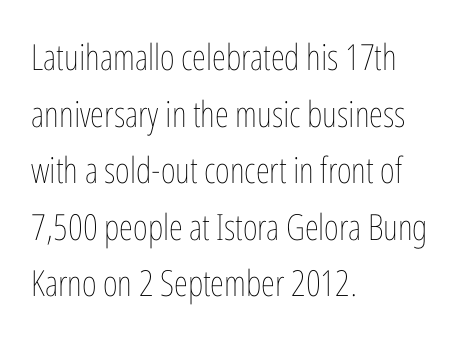
{"italic": "no", "bold": "no", "weight": "thin", "width": "condensed", "stroke_contrast": "low", "x_height": "medium", "monospaced": "no", "underline": "no", "align": "left", "line_spacing": "normal", "line_spacing_ratio": 1.57, "letter_spacing": "normal", "letter_spacing_em": 0.0, "glyph_px": 36}
